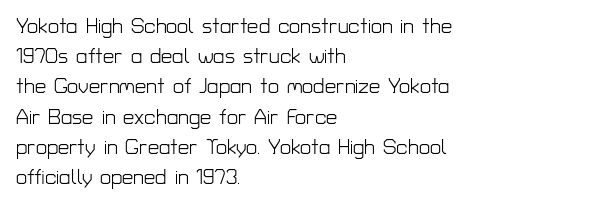
What stands out about the letter spacing? Nothing — it is the standard amount. The axis of the letterforms is exactly vertical. Check the space under the baseline: it is left empty. Evenly set lines give the paragraph a standard silhouette.
